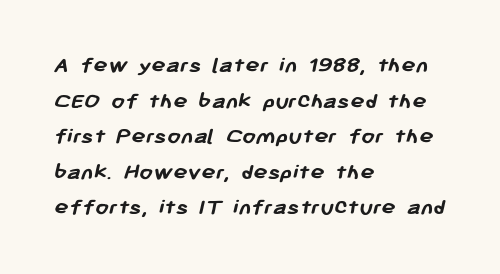
Weight: bold. Reading down the column, the eye jumps a familiar distance to each next line. The typesetter chose a ragged-right arrangement here. Clear beneath every line of the passage. Default kerning and tracking; the words read as compact shapes.
